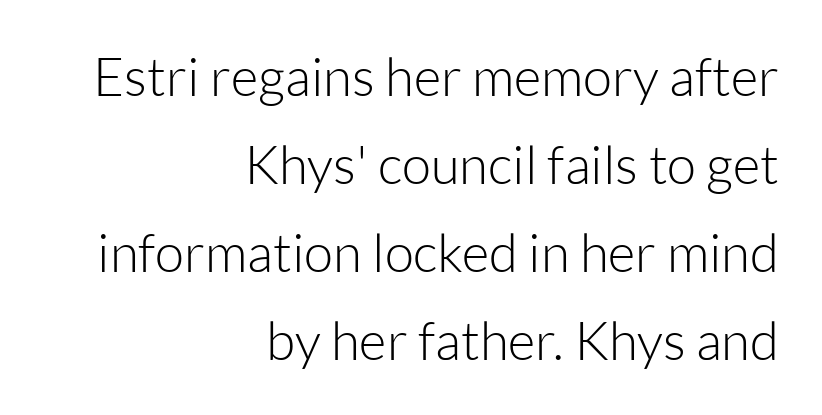
The image shows 53 px light sans-serif type, upright; set right-aligned, normal line spacing (1.66x), normal letter spacing, not underlined; low stroke contrast and a medium x-height.
